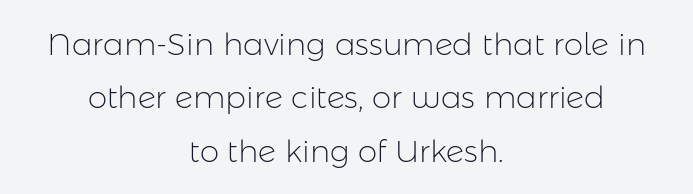
Underline: absent. Do the characters align in a grid? No, the font is proportional. The typeface chosen for these lines omits serifs. The strokes are not fattened; the text isn't bold.
